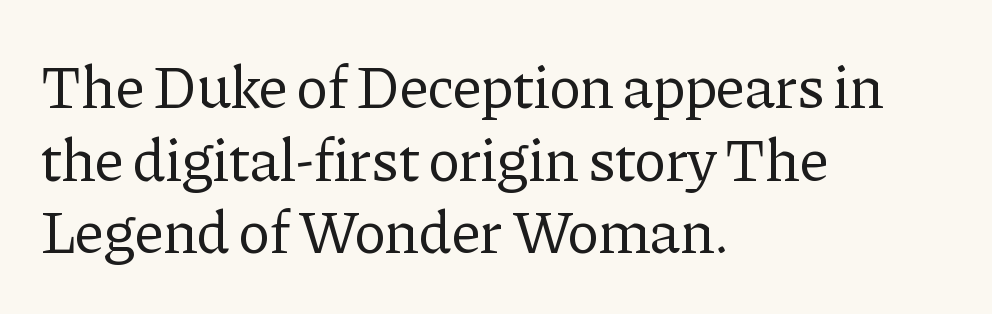
The image shows 60 px regular-weight serif type, upright; set left-aligned, line spacing 1.21x, normal letter spacing, not underlined; low stroke contrast and a medium x-height.
